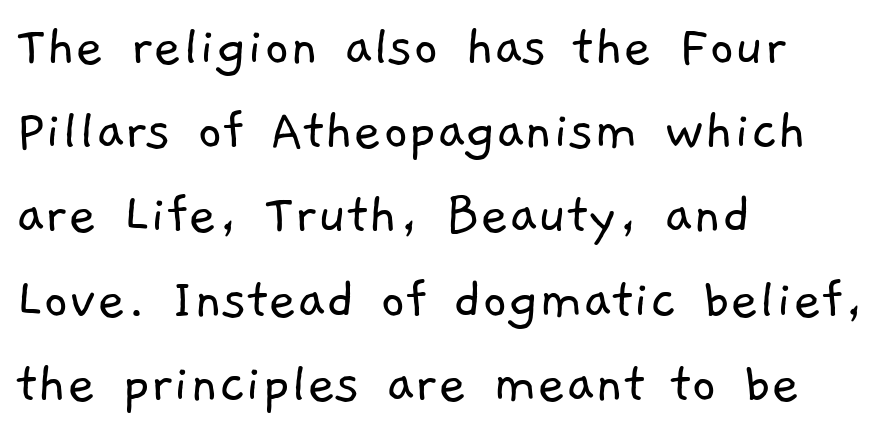
The image shows 61 px light sans-serif type; set left-aligned, normal line spacing (1.38x), normal letter spacing, not underlined; low stroke contrast and a medium x-height.
